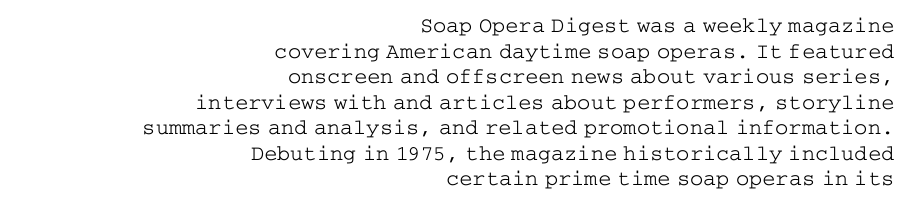
Letter spacing: default. Characters remain perfectly vertical along every line. This rendering features lettering with no underline. Is the block centered? No — it sits flush against the right margin. Weight class: somewhere from thin through regular.
